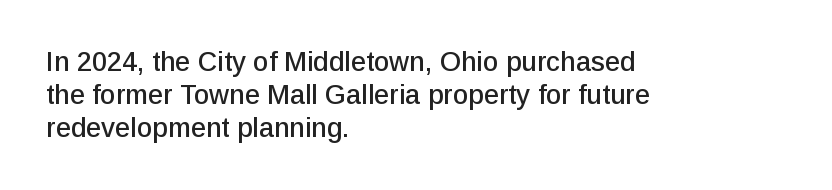
{"italic": "no", "underline": "no", "align": "left", "line_spacing_ratio": 1.23, "letter_spacing": "normal", "letter_spacing_em": 0.0, "glyph_px": 27}
